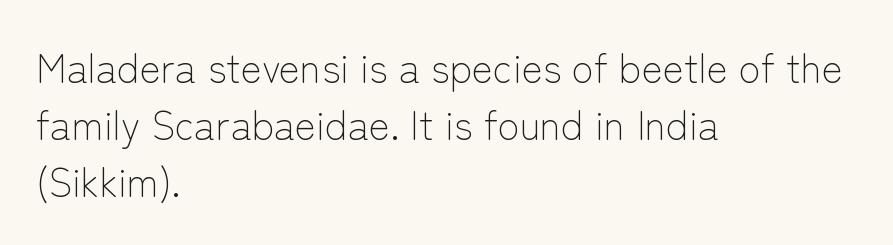
The image shows 40 px light sans-serif type, upright; set left-aligned, normal line spacing (1.42x), normal letter spacing, not underlined; low stroke contrast and a medium x-height.
